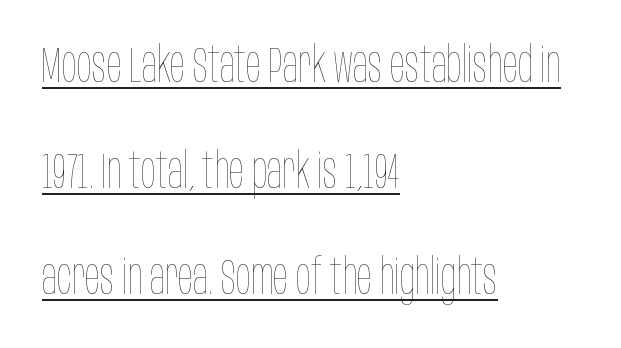
{"italic": "no", "bold": "no", "weight": "thin", "width": "condensed", "stroke_contrast": "low", "x_height": "large", "monospaced": "no", "underline": "yes", "align": "left", "line_spacing": "loose", "line_spacing_ratio": 2.12, "letter_spacing": "normal", "letter_spacing_em": 0.0, "glyph_px": 50}
